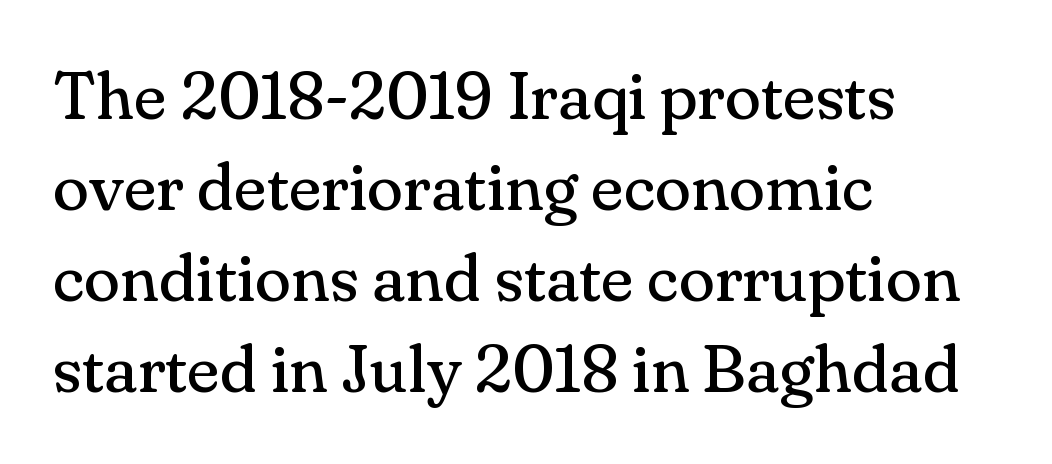
The image shows 67 px regular-weight serif type, upright; set left-aligned, normal line spacing (1.36x), normal letter spacing, not underlined; medium stroke contrast and a small x-height.
